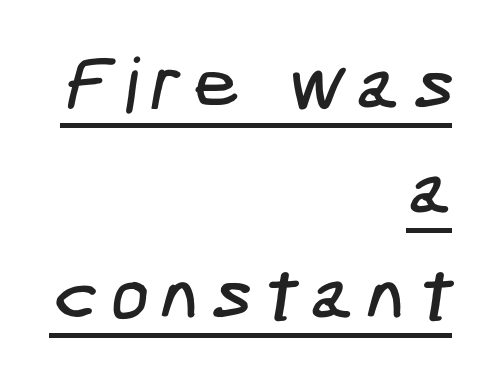
Q: Is the typeface a serif or a sans-serif typeface? A: Sans-serif.
Q: Is the text underlined? A: Yes.
Q: How is the paragraph aligned? A: Right-aligned.
Q: Is the spacing between lines tight, normal or loose? A: Normal.
Q: Width (condensed, normal, or wide)? A: Condensed.
Q: Stroke contrast? A: Low.
Q: x-height? A: Medium.
